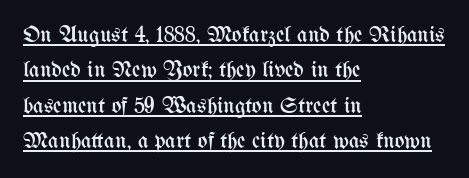
{"italic": "no", "bold": "no", "underline": "yes", "align": "left", "line_spacing": "normal", "line_spacing_ratio": 1.54, "letter_spacing": "normal", "letter_spacing_em": 0.0, "glyph_px": 23}
